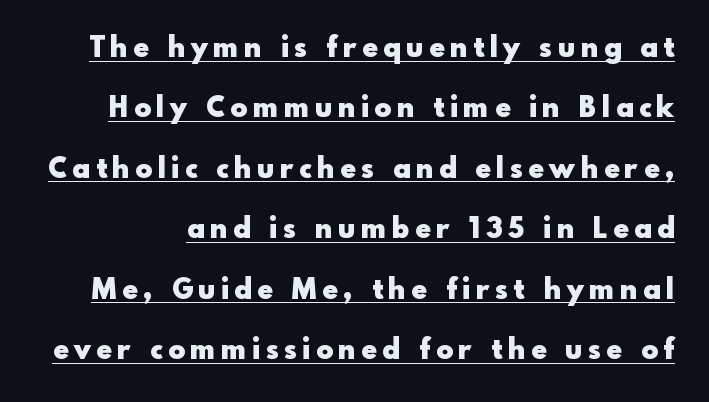
The image shows 28 px heavy sans-serif type, upright; set loose line spacing (2.16x), unusually wide letter spacing (+0.21 em), underlined; a small x-height.
